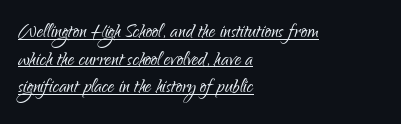
The strokes are not fattened; the text isn't bold. You can see a thin bar hugging the bottom of the glyphs. The letters sit at their default tracking, neither squeezed nor spread. The setting favours the left margin, as ordinary paragraphs usually do.
